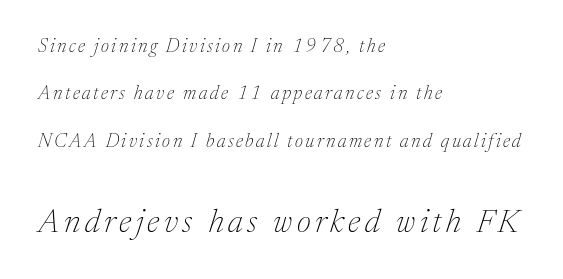
The later block is typeset at a bigger size than the earlier block. In CSS terms this would be text-align: left. The lines are spread far apart with generous leading. Small tapered or slab feet sit at the stroke ends, so this counts as serif. The typography opts for an oblique posture over an upright one.
